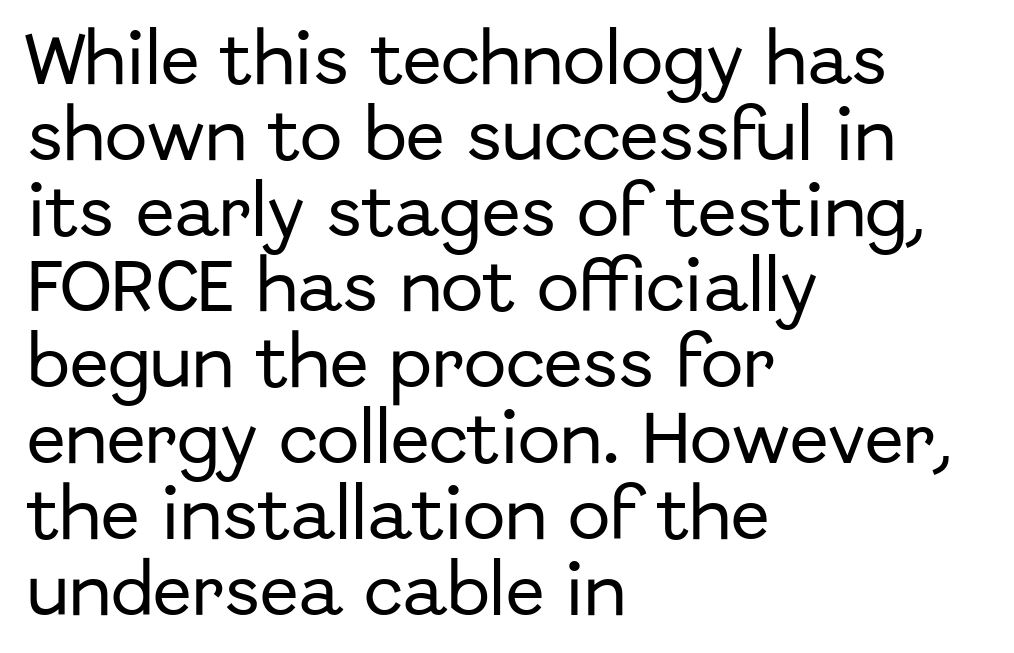
Q: Is the text italic (slanted)? A: No, it is upright.
Q: Is the typeface a serif or a sans-serif typeface? A: Sans-serif.
Q: Is the text underlined? A: No.
Q: How is the paragraph aligned? A: Left-aligned.
Q: Is the spacing between letters normal or unusually wide? A: Normal.
Q: Is the spacing between lines tight, normal or loose? A: Normal.
Q: Width (condensed, normal, or wide)? A: Normal.
Q: Stroke contrast? A: Low.
Q: x-height? A: Medium.
Q: Monospaced? A: No.
